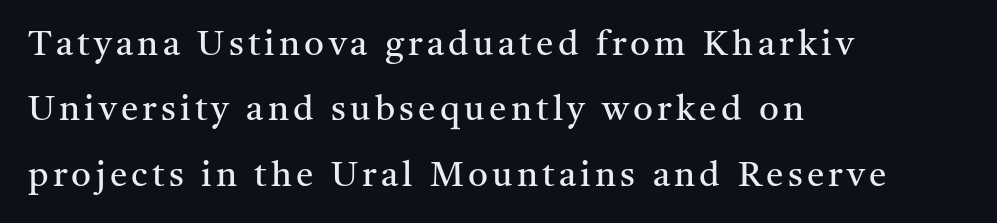
The image shows 35 px regular-weight serif type, upright; set left-aligned, line spacing 1.87x, not underlined; medium stroke contrast and a medium x-height.
